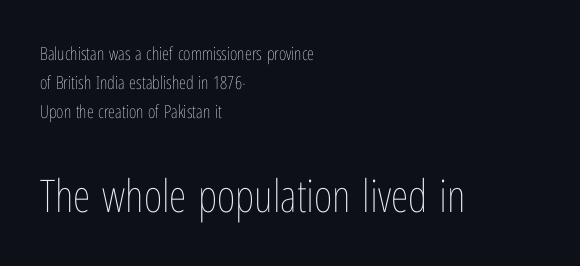
A typesetter would call this zero additional tracking. The face used here is proportionally spaced, like ordinary book or web type. A bare baseline throughout the passage. Horizontally, the lines are justified to the leading edge only. The type sits square on the baseline with zero lean. The composition opens small and finishes big.
